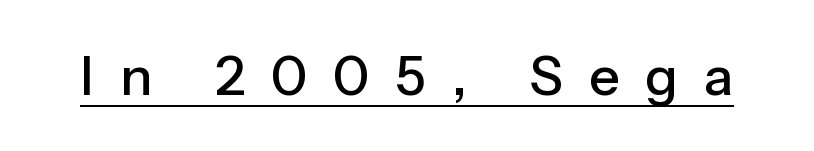
The image shows 54 px sans-serif type, upright; set unusually wide letter spacing (+0.48 em), underlined; low stroke contrast and a medium x-height.
